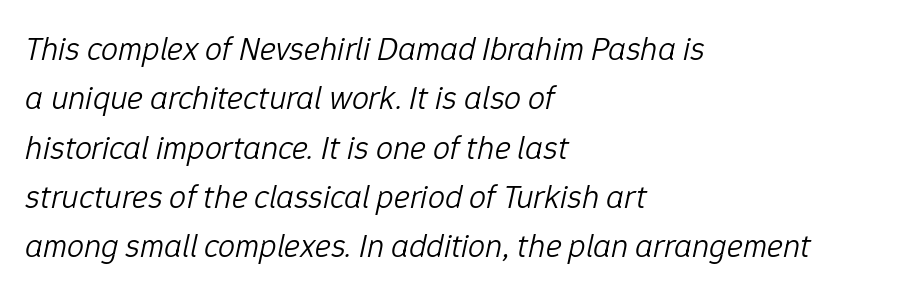
{"italic": "yes", "lean": "right", "slant_degrees": 12, "bold": "no", "weight": "light", "width": "normal", "stroke_contrast": "low", "x_height": "medium", "monospaced": "no", "underline": "no", "align": "left", "line_spacing": "normal", "line_spacing_ratio": 1.45, "letter_spacing": "normal", "letter_spacing_em": 0.0, "glyph_px": 34}
